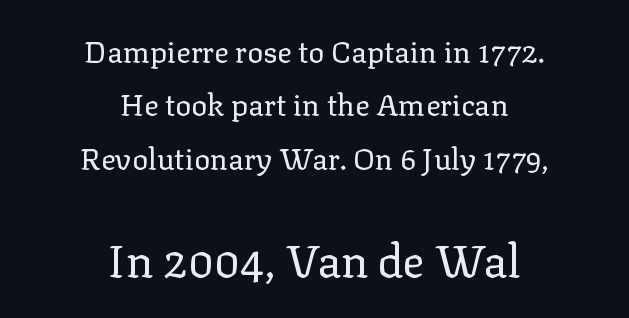
{"serif": "yes", "italic": "no", "bold": "no", "weight": "regular", "width": "normal", "stroke_contrast": "low", "x_height": "medium", "monospaced": "no", "underline": "no", "align": "center", "line_spacing_ratio": 1.78, "letter_spacing": "normal", "letter_spacing_em": 0.0, "larger_block": "second", "size_ratio": 1.5, "glyph_px": 45}
